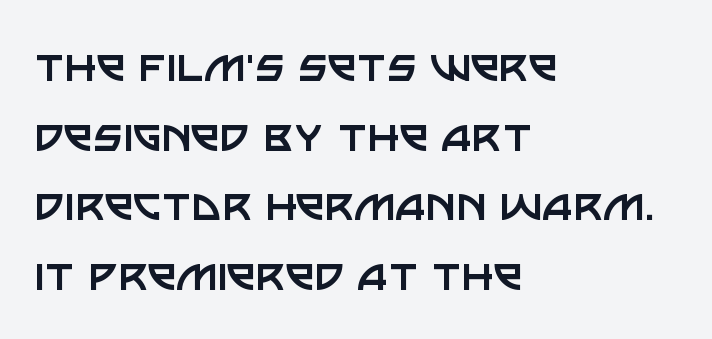
Q: Is the text bold? A: No.
Q: Is the text italic (slanted)? A: No, it is upright.
Q: Is the typeface a serif or a sans-serif typeface? A: Sans-serif.
Q: Is the text underlined? A: No.
Q: How is the paragraph aligned? A: Left-aligned.
Q: Is the spacing between letters normal or unusually wide? A: Normal.
Q: Is the spacing between lines tight, normal or loose? A: Normal.
Q: Width (condensed, normal, or wide)? A: Normal.
Q: Stroke contrast? A: Low.
Q: x-height? A: Large.
Q: Monospaced? A: No.
